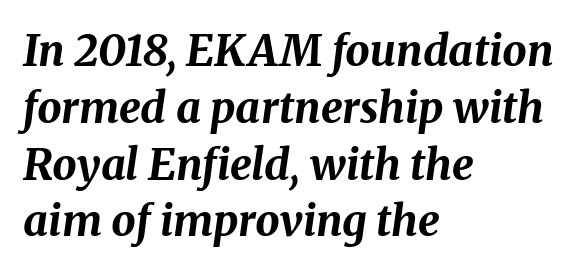
The text block is weighted toward the left margin, trailing off unevenly rightward. Underline: absent. Look at the tracking — it's just the regular setting, nothing added. The specimen reads as italic at a glance.
